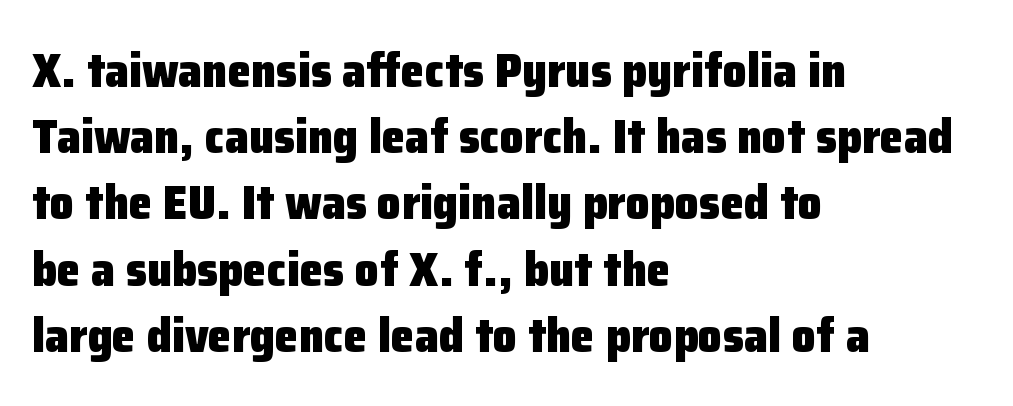
{"serif": "no", "italic": "no", "bold": "yes", "weight": "heavy", "width": "normal", "stroke_contrast": "low", "x_height": "medium", "monospaced": "no", "underline": "no", "align": "left", "line_spacing": "normal", "line_spacing_ratio": 1.38, "letter_spacing": "normal", "letter_spacing_em": 0.0, "glyph_px": 48}
